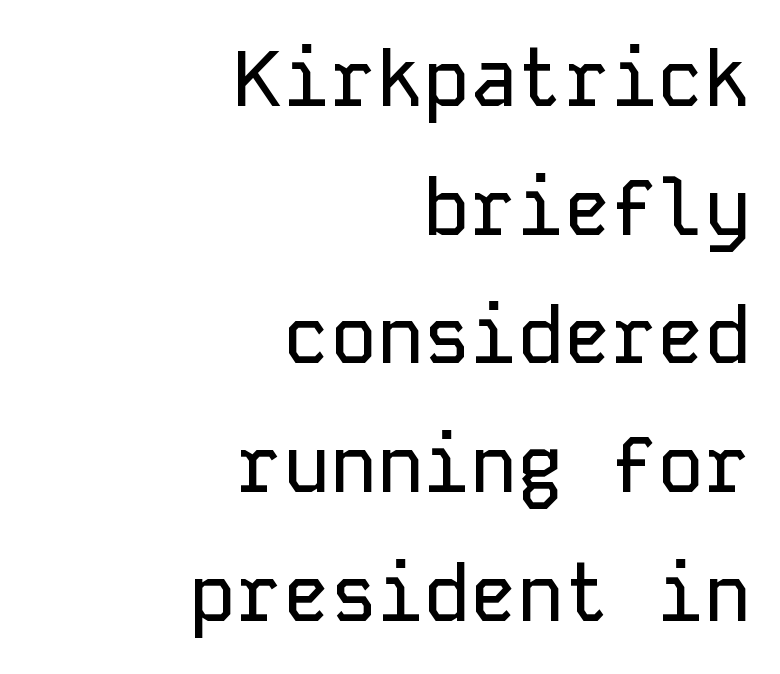
{"serif": "no", "italic": "no", "width": "normal", "stroke_contrast": "low", "x_height": "medium", "monospaced": "yes", "underline": "no", "align": "right", "line_spacing": "normal", "line_spacing_ratio": 1.65, "letter_spacing": "normal", "letter_spacing_em": 0.0, "glyph_px": 78}
